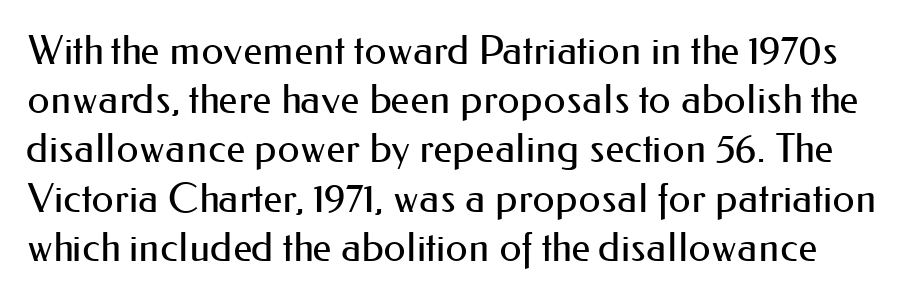
Q: Is the text bold? A: No.
Q: Is the text italic (slanted)? A: No, it is upright.
Q: Is the typeface a serif or a sans-serif typeface? A: Sans-serif.
Q: Is the text underlined? A: No.
Q: Is the spacing between letters normal or unusually wide? A: Normal.
Q: Width (condensed, normal, or wide)? A: Normal.
Q: Stroke contrast? A: Medium.
Q: x-height? A: Small.
Q: Monospaced? A: No.
